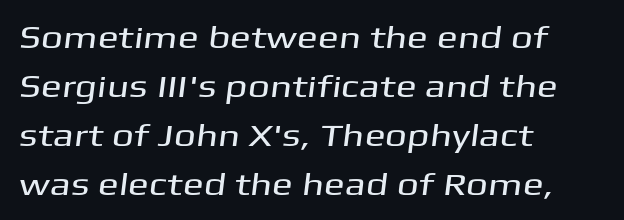
{"serif": "no", "width": "wide", "stroke_contrast": "medium", "x_height": "medium", "monospaced": "no", "underline": "no", "align": "left", "line_spacing": "normal", "line_spacing_ratio": 1.58, "letter_spacing": "normal", "letter_spacing_em": 0.0, "glyph_px": 31}
